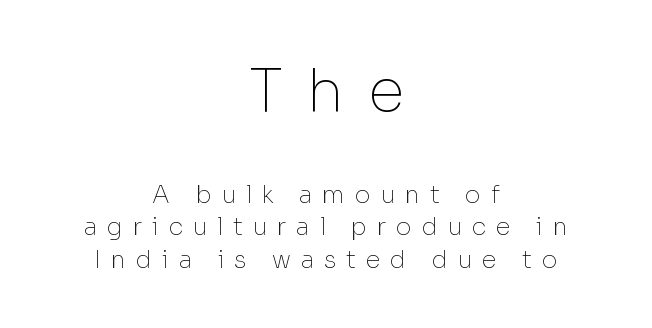
The image shows 59 px thin sans-serif type, upright; set centered, normal line spacing (1.34x), unusually wide letter spacing (+0.41 em), not underlined; the first (top) block is 2.46x larger; low stroke contrast and a medium x-height.
